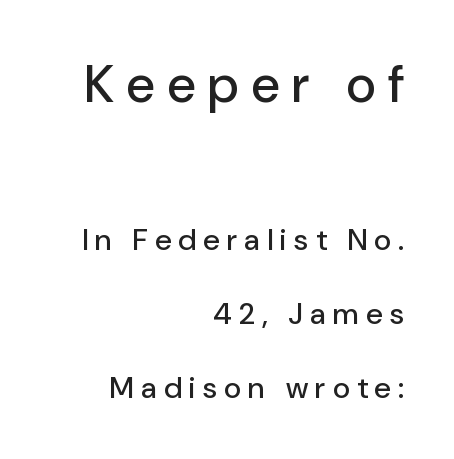
The image shows 52 px sans-serif type, upright; set right-aligned, loose line spacing (2.47x), unusually wide letter spacing (+0.24 em), not underlined; the first (top) block is 1.73x larger; low stroke contrast and a medium x-height.
